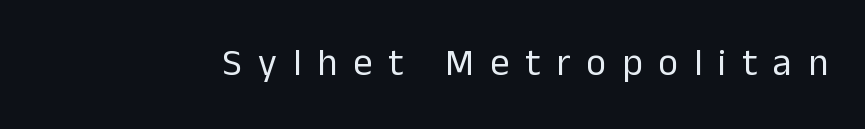
The image shows 38 px regular-weight sans-serif type, upright; set unusually wide letter spacing (+0.42 em), not underlined; low stroke contrast and a medium x-height.
